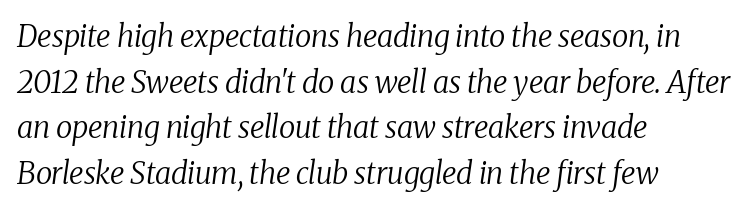
{"serif": "yes", "italic": "yes", "lean": "right", "slant_degrees": 8, "bold": "no", "weight": "regular", "width": "normal", "stroke_contrast": "medium", "x_height": "medium", "monospaced": "no", "underline": "no", "align": "left", "line_spacing": "normal", "line_spacing_ratio": 1.52, "letter_spacing": "normal", "letter_spacing_em": 0.0, "glyph_px": 30}
